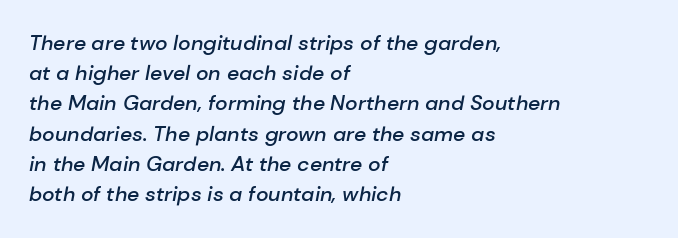
Q: Is the text bold? A: Semi-bold.
Q: Is the text italic (slanted)? A: Yes, it leans right by about 10 degrees.
Q: Is the text underlined? A: No.
Q: How is the paragraph aligned? A: Left-aligned.
Q: Is the spacing between letters normal or unusually wide? A: Normal.
Q: Is the spacing between lines tight, normal or loose? A: Normal.
